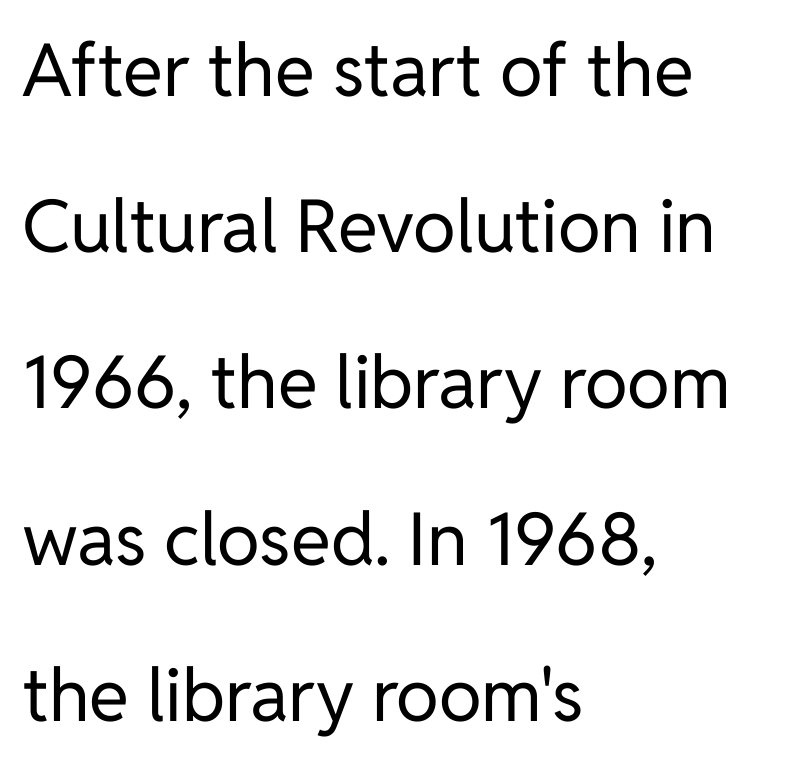
Q: Is the text bold? A: No.
Q: Is the text italic (slanted)? A: No, it is upright.
Q: Is the typeface a serif or a sans-serif typeface? A: Sans-serif.
Q: Is the text underlined? A: No.
Q: How is the paragraph aligned? A: Left-aligned.
Q: Is the spacing between letters normal or unusually wide? A: Normal.
Q: Is the spacing between lines tight, normal or loose? A: Loose.
Q: Width (condensed, normal, or wide)? A: Normal.
Q: Stroke contrast? A: Low.
Q: x-height? A: Medium.
Q: Monospaced? A: No.
